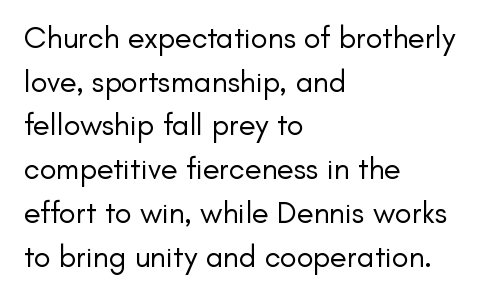
Q: Is the text bold? A: No.
Q: Is the text italic (slanted)? A: No, it is upright.
Q: Is the typeface a serif or a sans-serif typeface? A: Sans-serif.
Q: Is the text underlined? A: No.
Q: How is the paragraph aligned? A: Left-aligned.
Q: Is the spacing between letters normal or unusually wide? A: Normal.
Q: Is the spacing between lines tight, normal or loose? A: Normal.
Q: Width (condensed, normal, or wide)? A: Normal.
Q: Stroke contrast? A: Low.
Q: x-height? A: Small.
Q: Monospaced? A: No.
